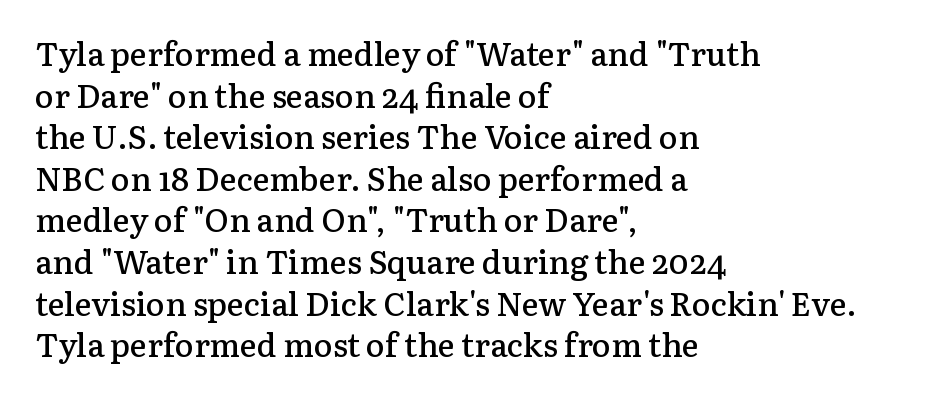
Q: Is the text bold? A: Semi-bold.
Q: Is the text italic (slanted)? A: No, it is upright.
Q: Is the typeface a serif or a sans-serif typeface? A: Serif.
Q: Is the text underlined? A: No.
Q: How is the paragraph aligned? A: Left-aligned.
Q: Is the spacing between letters normal or unusually wide? A: Normal.
Q: Is the spacing between lines tight, normal or loose? A: Normal.
Q: Width (condensed, normal, or wide)? A: Normal.
Q: Stroke contrast? A: Low.
Q: x-height? A: Medium.
Q: Monospaced? A: No.
